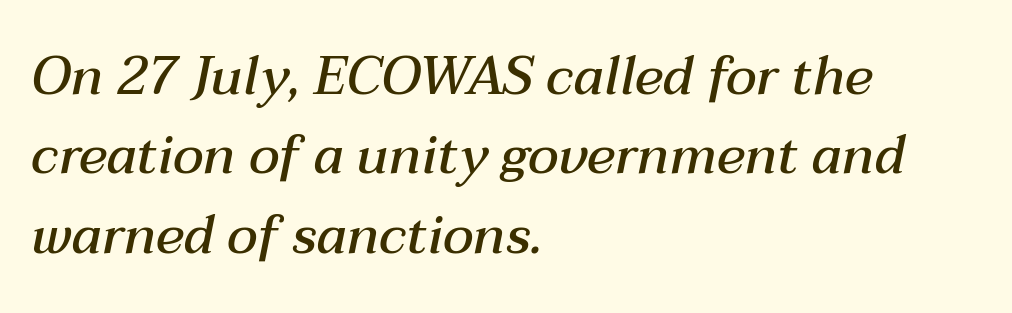
This sample uses an oblique cut, with every glyph tilted off the vertical. The text block is weighted toward the left margin, trailing off unevenly rightward. The space between consecutive lines is moderate. Strokes here are thickened, but only to semibold level. Unmarked baselines from the first word to the last.
